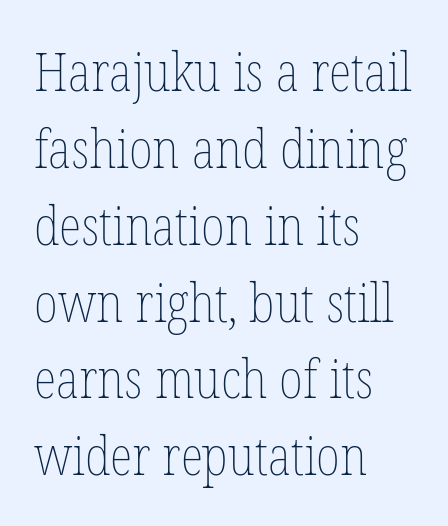
Q: Is the text bold? A: No.
Q: Is the text italic (slanted)? A: No, it is upright.
Q: Is the text underlined? A: No.
Q: How is the paragraph aligned? A: Left-aligned.
Q: Is the spacing between letters normal or unusually wide? A: Normal.
Q: Is the spacing between lines tight, normal or loose? A: Normal.
Q: Width (condensed, normal, or wide)? A: Condensed.
Q: Stroke contrast? A: Low.
Q: x-height? A: Medium.
Q: Monospaced? A: No.
